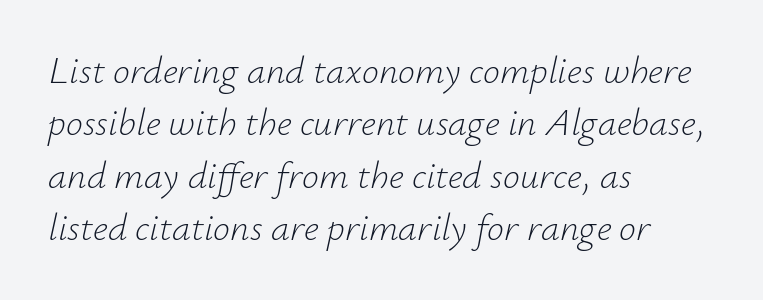
The image shows 38 px light type, italic (leaning right); set left-aligned, normal line spacing (1.38x), normal letter spacing, not underlined; low stroke contrast and a small x-height.
